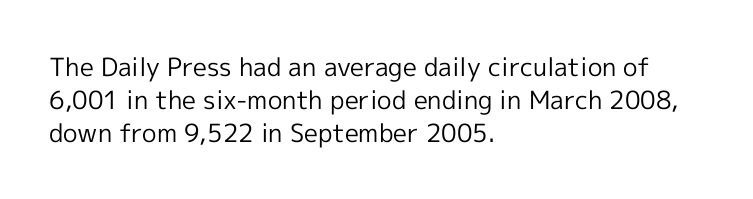
{"italic": "no", "bold": "no", "underline": "no", "align": "left", "line_spacing": "normal", "line_spacing_ratio": 1.32, "letter_spacing": "normal", "letter_spacing_em": 0.0, "glyph_px": 25}
